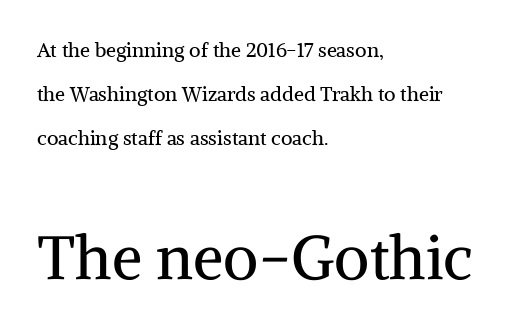
Unmarked baselines from the first word to the last. Letters have the restrained weight of plain body copy at most. Line spacing here is loose. Short note: letters normally spaced. Think of a printed novel: that variable character pitch is what you see here.
